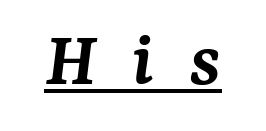
Spacing between characters has been opened up far beyond the box default. The letters are slanted; this is an italic face. Beneath each row of characters lies a ruled line. The type family on display is of the serif kind. The letters advance in unequal steps, a hallmark of proportional type. This is moderately heavy type, rendered in semibold.
